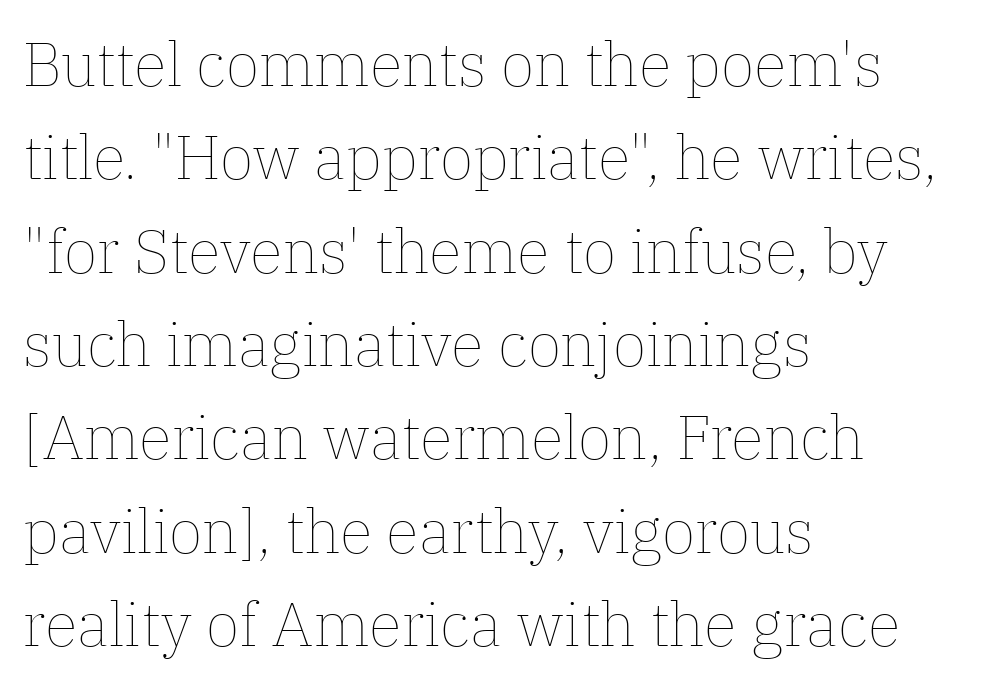
Q: Is the text bold? A: No.
Q: Is the text italic (slanted)? A: No, it is upright.
Q: Is the text underlined? A: No.
Q: How is the paragraph aligned? A: Left-aligned.
Q: Is the spacing between letters normal or unusually wide? A: Normal.
Q: Is the spacing between lines tight, normal or loose? A: Normal.
Q: Width (condensed, normal, or wide)? A: Normal.
Q: Stroke contrast? A: Low.
Q: x-height? A: Medium.
Q: Monospaced? A: No.
